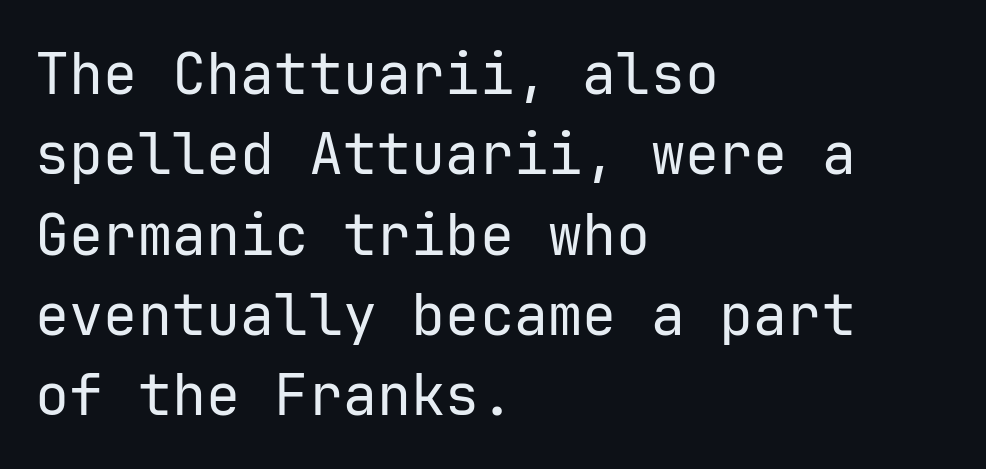
{"serif": "no", "italic": "no", "bold": "no", "weight": "regular", "width": "normal", "stroke_contrast": "low", "x_height": "medium", "monospaced": "yes", "underline": "no", "align": "left", "line_spacing": "normal", "line_spacing_ratio": 1.41, "letter_spacing": "normal", "letter_spacing_em": 0.0, "glyph_px": 57}
